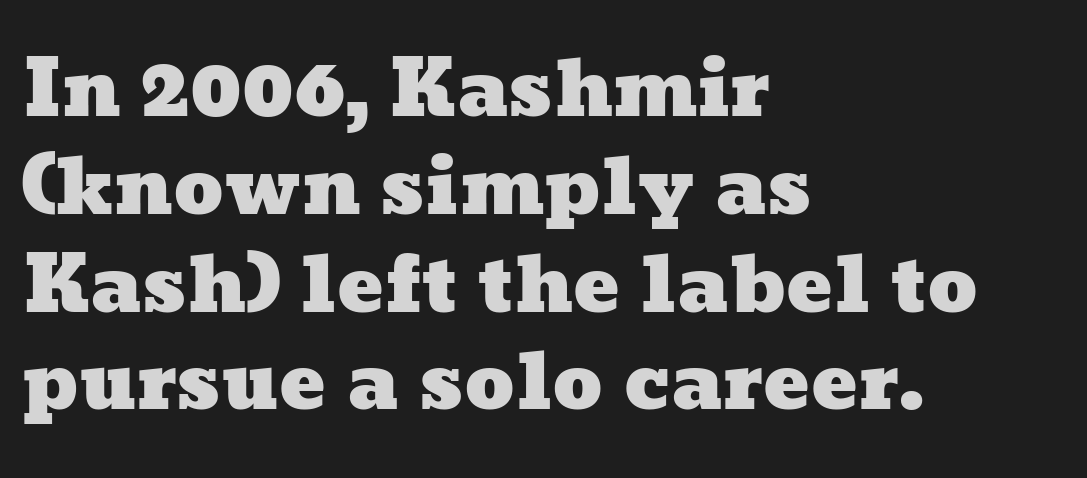
Q: Is the text underlined? A: No.
Q: How is the paragraph aligned? A: Left-aligned.
Q: Is the spacing between letters normal or unusually wide? A: Normal.
Q: Is the spacing between lines tight, normal or loose? A: Normal.
Q: Width (condensed, normal, or wide)? A: Wide.
Q: Stroke contrast? A: Low.
Q: x-height? A: Medium.
Q: Monospaced? A: No.
